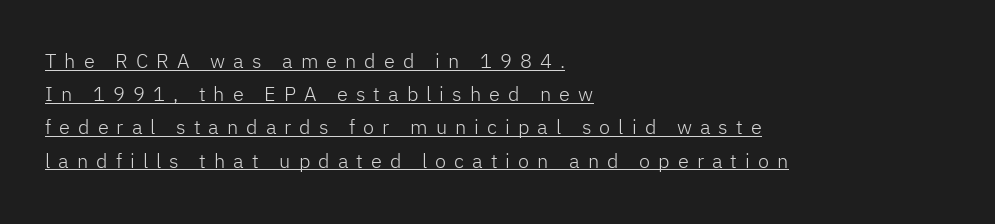
You could only call the tracking loose — the letters float apart. A typesetter would call this leading conventional body-copy spacing. Nope, not italic — everything's standing straight. Line beginnings align vertically; line endings do not. The sample's only ornament is a line tracing under the words.
